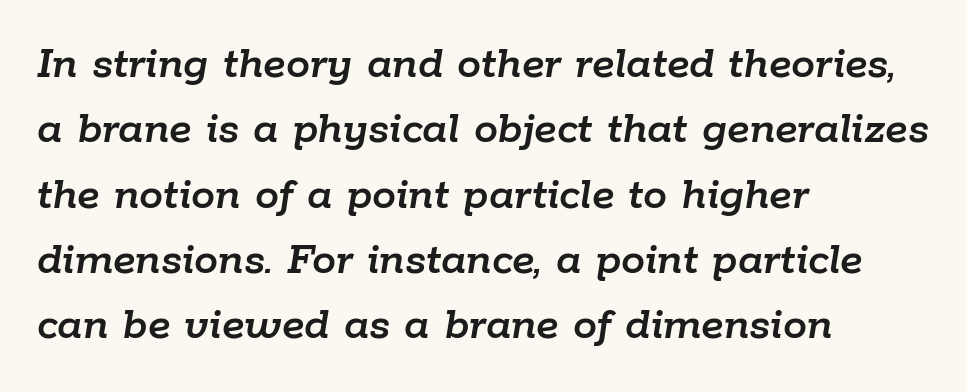
The image shows 48 px text type, italic (leaning right); set left-aligned, normal line spacing (1.36x), normal letter spacing, not underlined; low stroke contrast and a medium x-height.
